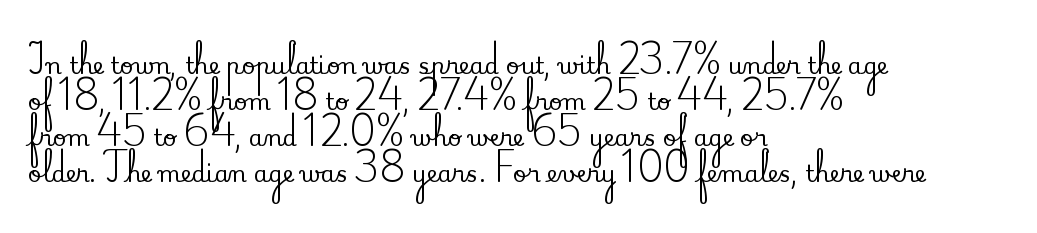
Q: Is the text italic (slanted)? A: No, it is upright.
Q: Is the text underlined? A: No.
Q: How is the paragraph aligned? A: Left-aligned.
Q: Is the spacing between letters normal or unusually wide? A: Normal.
Q: Is the spacing between lines tight, normal or loose? A: Normal.
